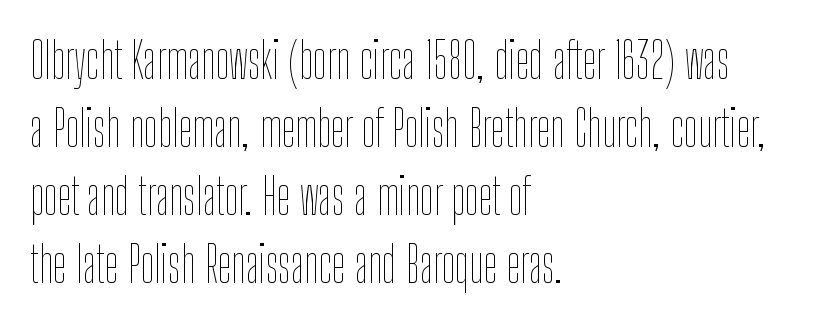
{"italic": "no", "bold": "no", "weight": "thin", "width": "condensed", "stroke_contrast": "low", "x_height": "medium", "monospaced": "no", "underline": "no", "align": "left", "line_spacing": "normal", "line_spacing_ratio": 1.39, "letter_spacing": "normal", "letter_spacing_em": 0.0, "glyph_px": 49}
